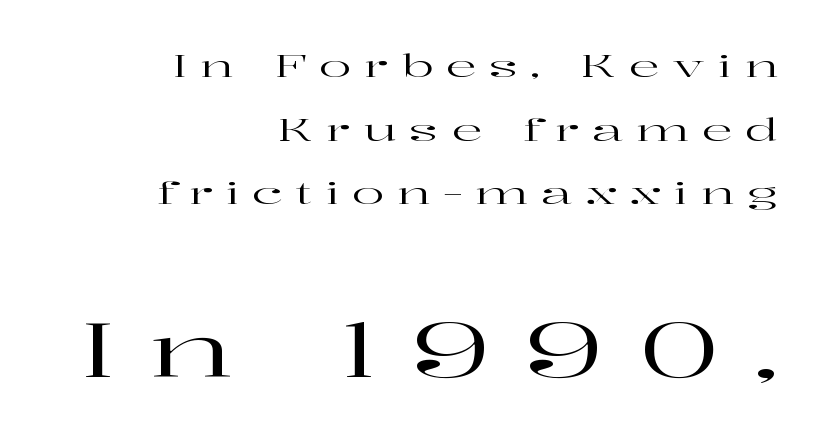
Q: Is the text italic (slanted)? A: No, it is upright.
Q: Is the typeface a serif or a sans-serif typeface? A: Serif.
Q: Is the text underlined? A: No.
Q: How is the paragraph aligned? A: Right-aligned.
Q: Is the spacing between letters normal or unusually wide? A: Unusually wide.
Q: Is the spacing between lines tight, normal or loose? A: Loose.
Q: Which block of text is set in a larger size, the first (top) or the second (bottom)? A: The second (bottom) one.
Q: Width (condensed, normal, or wide)? A: Wide.
Q: Stroke contrast? A: High.
Q: x-height? A: Medium.
Q: Monospaced? A: No.
